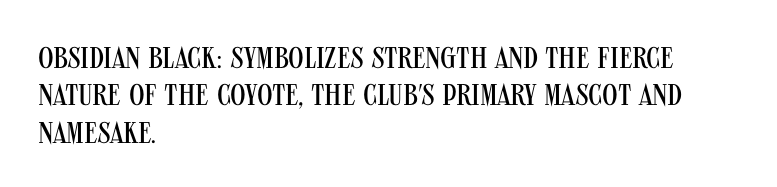
Q: Is the text bold? A: No.
Q: Is the text italic (slanted)? A: No, it is upright.
Q: Is the typeface a serif or a sans-serif typeface? A: Sans-serif.
Q: Is the text underlined? A: No.
Q: How is the paragraph aligned? A: Left-aligned.
Q: Is the spacing between letters normal or unusually wide? A: Normal.
Q: Is the spacing between lines tight, normal or loose? A: Normal.
Q: Width (condensed, normal, or wide)? A: Condensed.
Q: Stroke contrast? A: Medium.
Q: x-height? A: Large.
Q: Monospaced? A: No.
